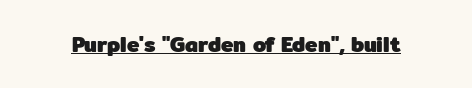
Emphasis is given by a line drawn under the lettering. Weight: bold. Honestly, the letter spacing is just normal — you wouldn't notice it. Is there any slant? The stems are plumb.
